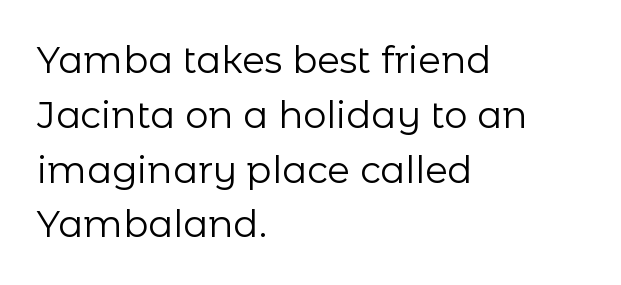
{"serif": "no", "italic": "no", "bold": "no", "weight": "regular", "width": "normal", "stroke_contrast": "low", "x_height": "medium", "monospaced": "no", "underline": "no", "align": "left", "line_spacing": "normal", "line_spacing_ratio": 1.48, "letter_spacing": "normal", "letter_spacing_em": 0.0, "glyph_px": 37}
